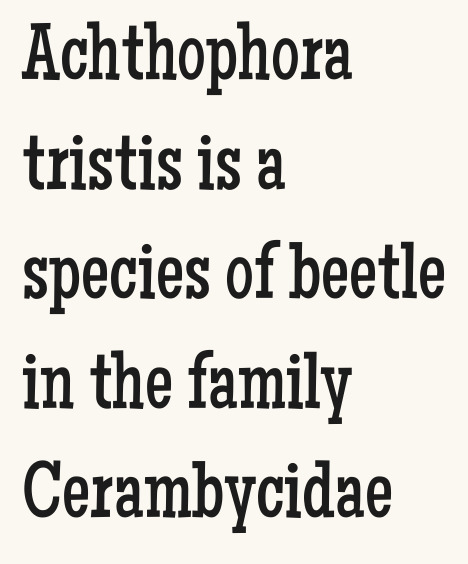
The image shows 80 px regular-weight, condensed serif type, upright; set left-aligned, normal line spacing (1.37x), normal letter spacing, not underlined; low stroke contrast and a medium x-height.
